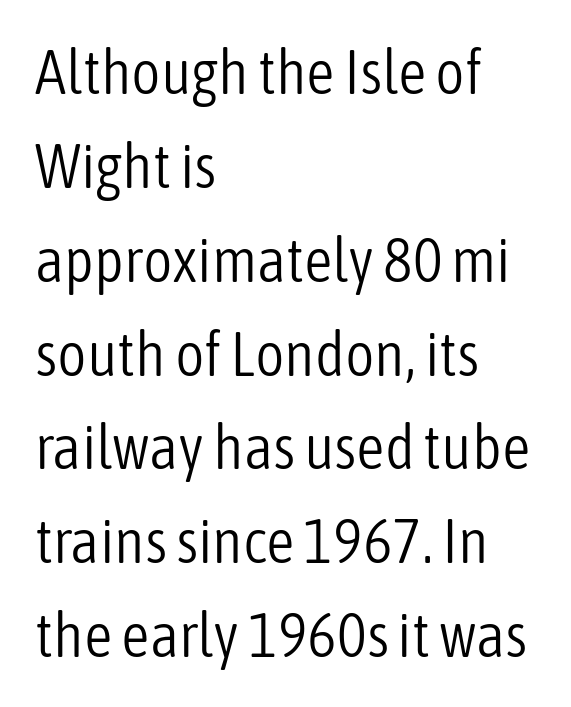
Q: Is the text bold? A: No.
Q: Is the text italic (slanted)? A: No, it is upright.
Q: Is the typeface a serif or a sans-serif typeface? A: Sans-serif.
Q: Is the text underlined? A: No.
Q: How is the paragraph aligned? A: Left-aligned.
Q: Is the spacing between letters normal or unusually wide? A: Normal.
Q: Is the spacing between lines tight, normal or loose? A: Normal.
Q: Width (condensed, normal, or wide)? A: Condensed.
Q: Stroke contrast? A: Low.
Q: x-height? A: Medium.
Q: Monospaced? A: No.
